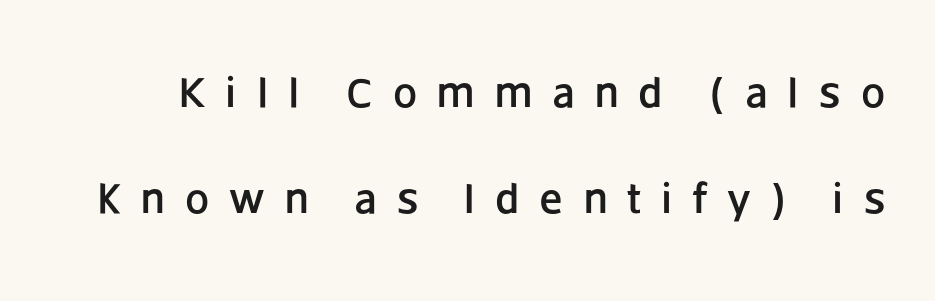
{"serif": "no", "italic": "no", "width": "normal", "stroke_contrast": "low", "x_height": "large", "monospaced": "no", "underline": "no", "line_spacing": "loose", "line_spacing_ratio": 2.46, "letter_spacing": "wide", "letter_spacing_em": 0.47, "glyph_px": 43}
